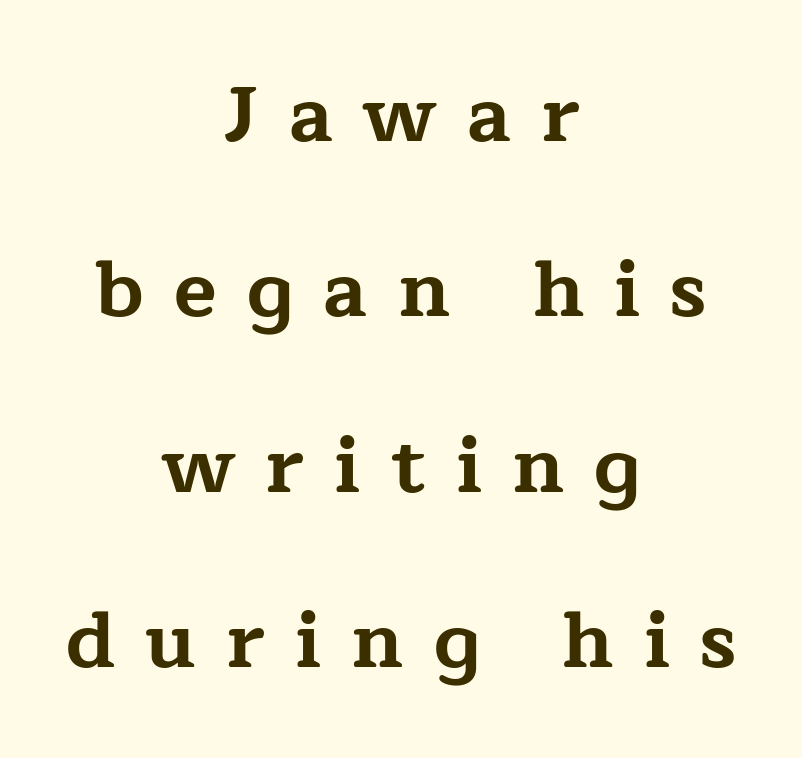
{"serif": "yes", "italic": "no", "bold": "yes", "weight": "bold", "width": "wide", "stroke_contrast": "low", "x_height": "medium", "monospaced": "no", "underline": "no", "align": "center", "line_spacing": "loose", "line_spacing_ratio": 2.25, "letter_spacing": "wide", "letter_spacing_em": 0.39, "glyph_px": 78}
